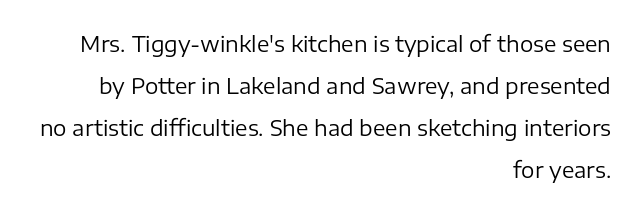
{"italic": "no", "bold": "no", "underline": "no", "align": "right", "line_spacing": "loose", "line_spacing_ratio": 2.0, "letter_spacing": "normal", "letter_spacing_em": 0.0, "glyph_px": 21}
